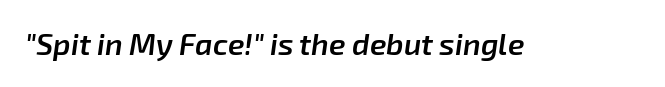
{"italic": "yes", "lean": "right", "slant_degrees": 8, "bold": "semi", "weight": "semibold", "width": "normal", "stroke_contrast": "low", "x_height": "medium", "monospaced": "no", "underline": "no", "letter_spacing": "normal", "letter_spacing_em": 0.0, "glyph_px": 30}
